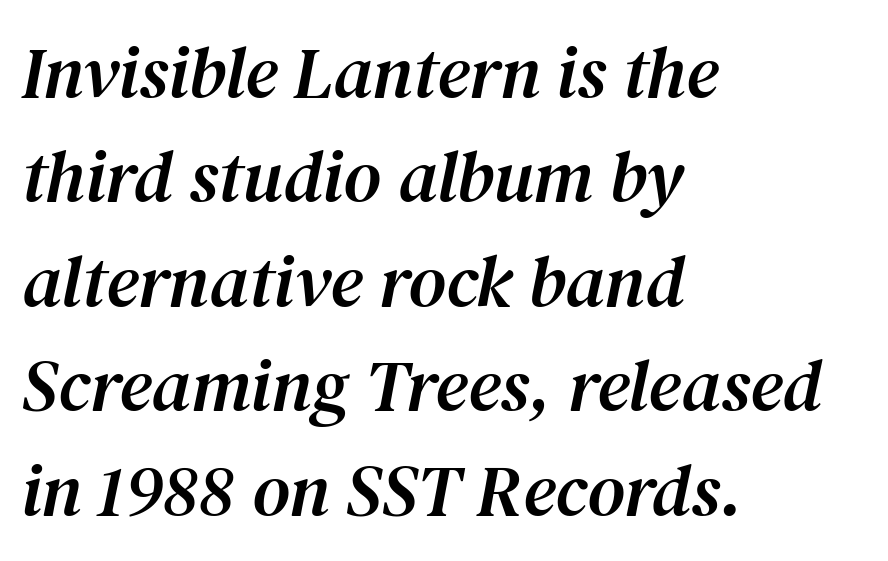
The image shows 73 px serif type, italic (leaning right); set left-aligned, normal line spacing (1.43x), normal letter spacing, not underlined; medium stroke contrast and a medium x-height.
